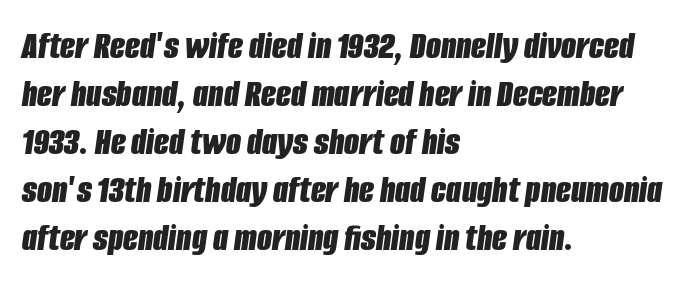
{"italic": "yes", "lean": "right", "slant_degrees": 8, "bold": "yes", "weight": "bold", "width": "condensed", "stroke_contrast": "low", "x_height": "large", "monospaced": "no", "underline": "no", "align": "left", "line_spacing_ratio": 1.23, "letter_spacing": "normal", "letter_spacing_em": 0.0, "glyph_px": 39}
